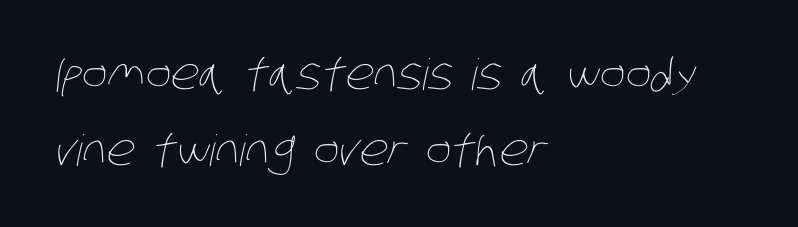
Q: Is the text bold? A: No.
Q: Is the text underlined? A: No.
Q: How is the paragraph aligned? A: Left-aligned.
Q: Is the spacing between letters normal or unusually wide? A: Normal.
Q: Width (condensed, normal, or wide)? A: Condensed.
Q: Stroke contrast? A: Low.
Q: x-height? A: Large.
Q: Monospaced? A: No.
